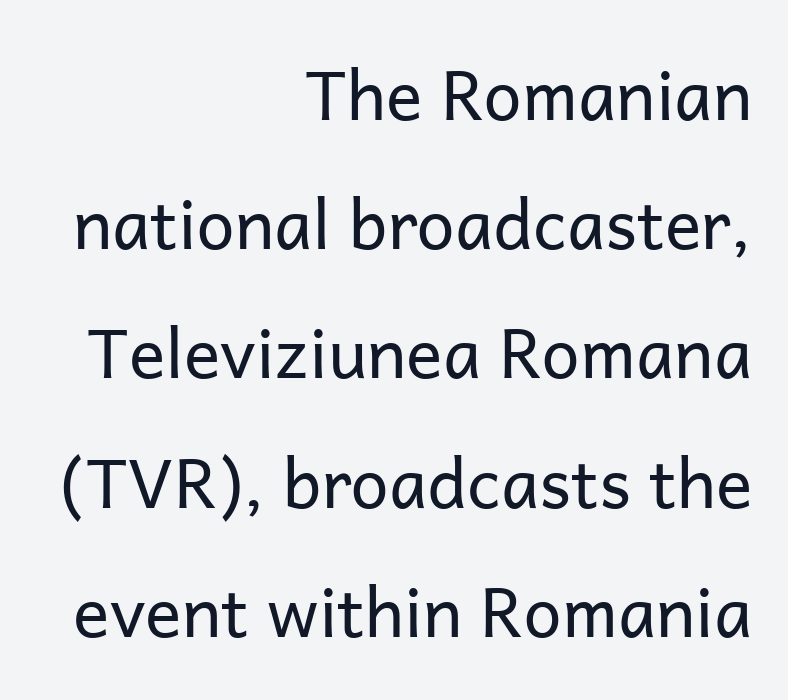
Proportional: the letters do not fall into vertical columns. Upright lettering throughout. Weight: regular or lighter. Airy leading.
